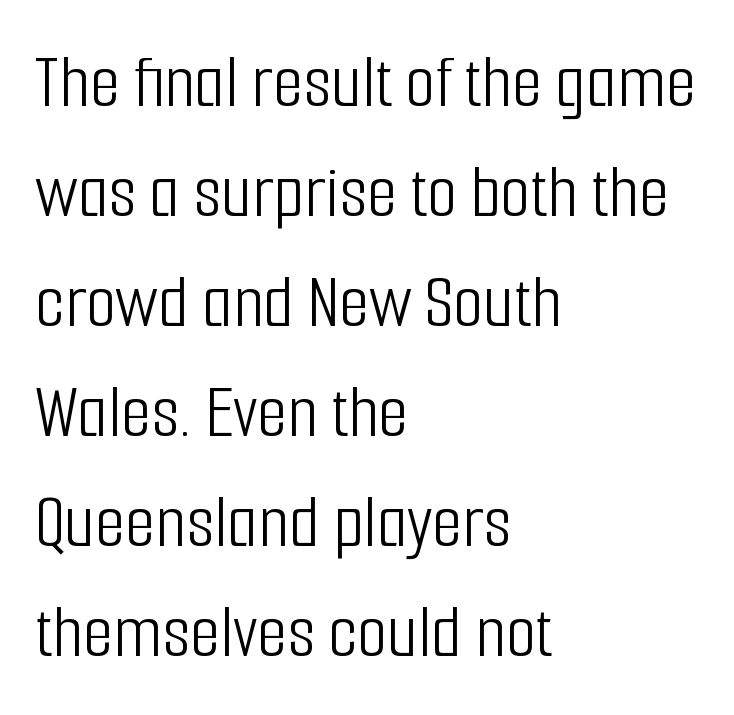
{"serif": "no", "italic": "no", "bold": "no", "weight": "light", "width": "condensed", "stroke_contrast": "low", "x_height": "medium", "monospaced": "no", "underline": "no", "align": "left", "line_spacing": "normal", "line_spacing_ratio": 1.41, "letter_spacing": "normal", "letter_spacing_em": 0.0, "glyph_px": 78}
